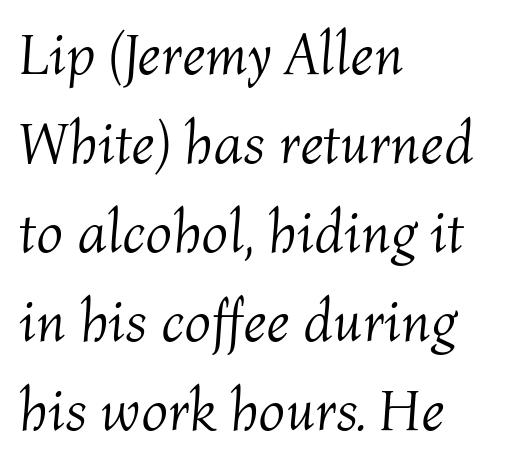
Do the characters align in a grid? No, the font is proportional. Only glyphs here, with clear space below each row. The typesetting does not lean heavy: it is not bold. Normally led — the rows are evenly, conventionally spaced. The typesetter chose a ragged-right arrangement here. In terms of posture, this sample is oblique.
